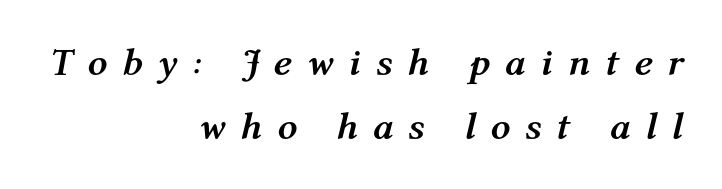
{"italic": "yes", "lean": "right", "slant_degrees": 12, "bold": "yes", "weight": "semibold", "width": "normal", "stroke_contrast": "medium", "x_height": "medium", "monospaced": "no", "underline": "no", "align": "right", "line_spacing": "normal", "line_spacing_ratio": 1.63, "letter_spacing": "wide", "letter_spacing_em": 0.38, "glyph_px": 39}
